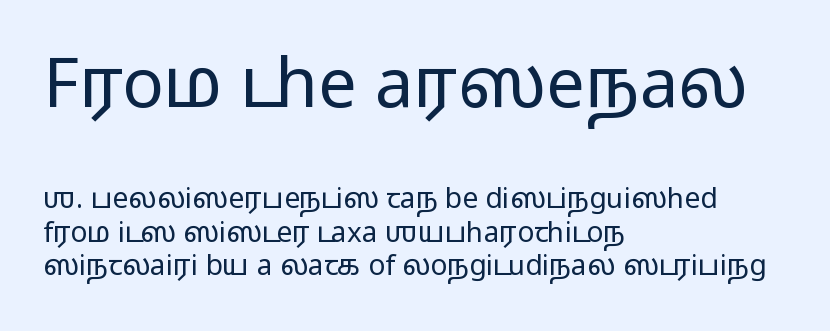
Q: Is the text bold? A: No.
Q: Is the text italic (slanted)? A: No, it is upright.
Q: Is the typeface a serif or a sans-serif typeface? A: Sans-serif.
Q: Is the text underlined? A: No.
Q: How is the paragraph aligned? A: Left-aligned.
Q: Is the spacing between letters normal or unusually wide? A: Normal.
Q: Which block of text is set in a larger size, the first (top) or the second (bottom)? A: The first (top) one.
Q: Width (condensed, normal, or wide)? A: Wide.
Q: Stroke contrast? A: Low.
Q: x-height? A: Medium.
Q: Monospaced? A: No.
